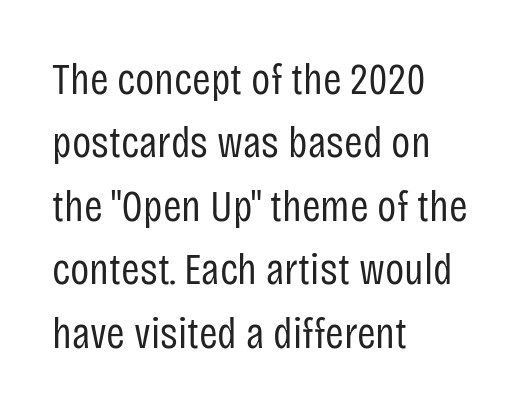
The image shows 45 px regular-weight, condensed sans-serif type, upright; set left-aligned, normal line spacing (1.41x), normal letter spacing, not underlined; low stroke contrast and a large x-height.
